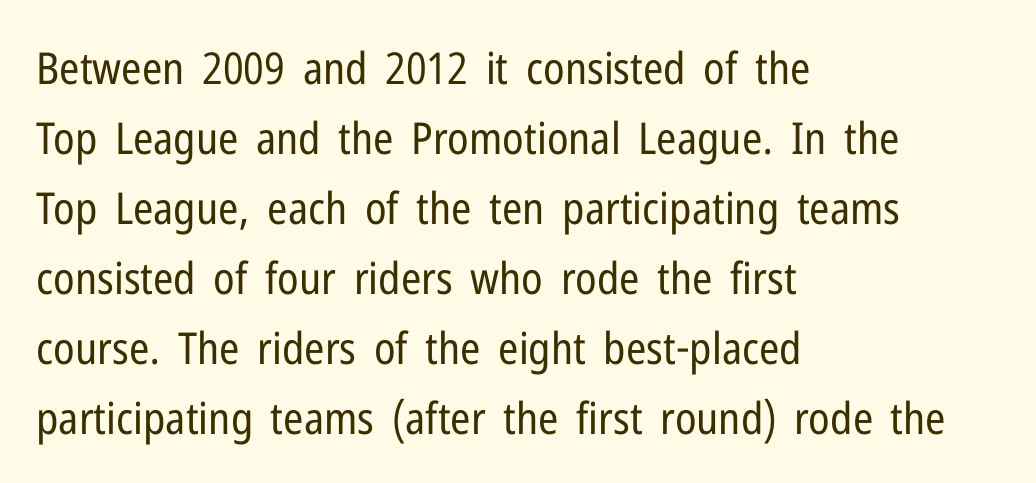
These lines were composed using upright roman letters. Honestly, the row spacing looks completely unremarkable. Here the designer chose a conventional face with non-uniform glyph widths. Clear beneath every line of the passage. A typesetter would label this face a sans.
